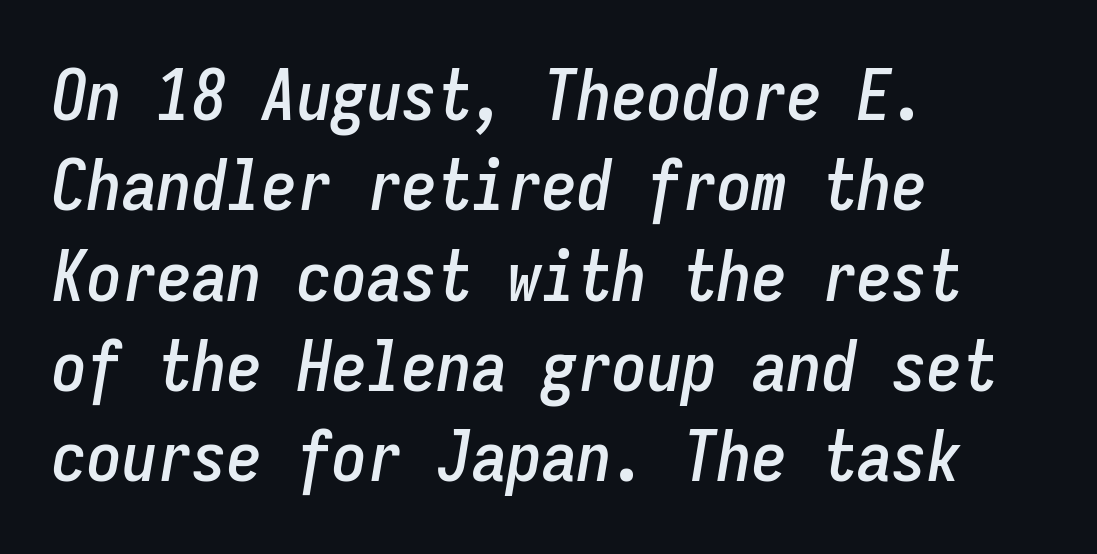
Q: Is the text italic (slanted)? A: Yes, it leans right by about 9 degrees.
Q: Is the text underlined? A: No.
Q: How is the paragraph aligned? A: Left-aligned.
Q: Is the spacing between letters normal or unusually wide? A: Normal.
Q: Is the spacing between lines tight, normal or loose? A: Normal.
Q: Width (condensed, normal, or wide)? A: Condensed.
Q: Stroke contrast? A: Low.
Q: x-height? A: Medium.
Q: Monospaced? A: Yes.
